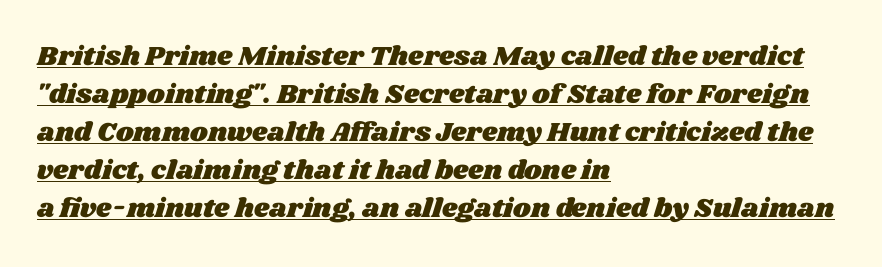
Characters follow at the spacing the type designer built in. Evenly set lines give the paragraph a standard silhouette. Does a line run under the words? Yes, clearly. Is the block centered? No — it sits flush against the left margin.
